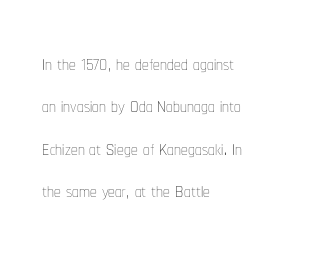
The image shows 27 px text type, upright; set left-aligned, normal line spacing (1.57x), normal letter spacing, not underlined.
